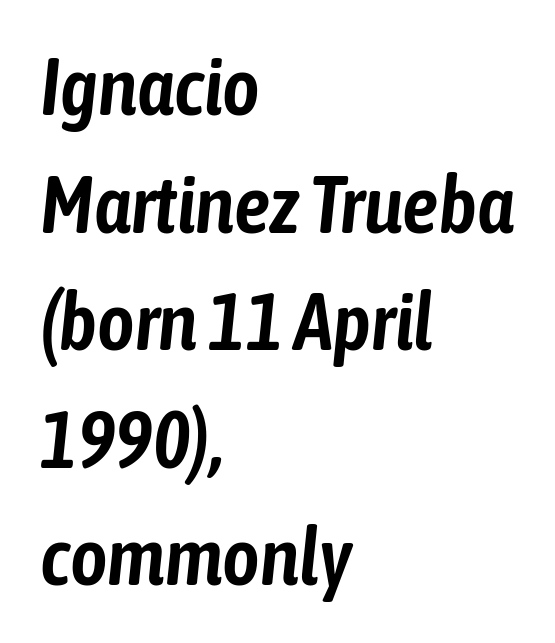
The image shows 80 px condensed type, italic (leaning right); set left-aligned, normal line spacing (1.47x), normal letter spacing, not underlined; low stroke contrast and a medium x-height.
